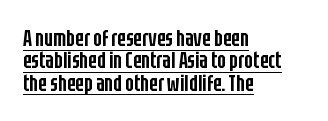
The image shows 23 px text type, upright; set left-aligned, tight line spacing (0.97x), normal letter spacing, underlined.
